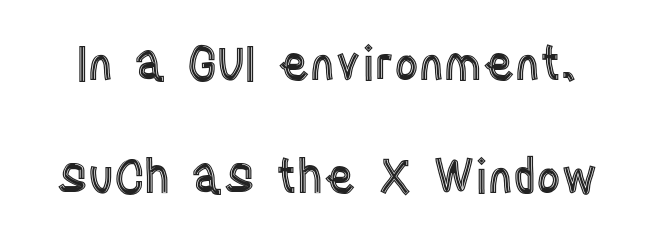
{"italic": "no", "width": "condensed", "x_height": "large", "monospaced": "no", "underline": "no", "line_spacing": "loose", "line_spacing_ratio": 2.4, "letter_spacing": "normal", "letter_spacing_em": 0.0, "glyph_px": 47}
